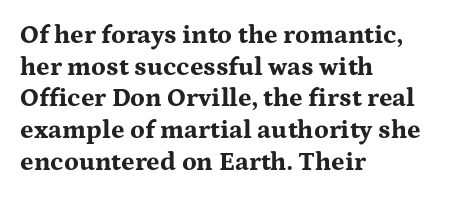
{"italic": "no", "bold": "yes", "underline": "no", "align": "left", "line_spacing_ratio": 1.22, "letter_spacing": "normal", "letter_spacing_em": 0.0, "glyph_px": 26}
